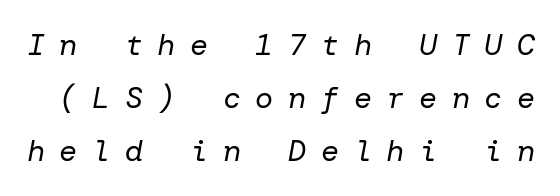
Q: Is the text bold? A: No.
Q: Is the text italic (slanted)? A: Yes, it leans right by about 10 degrees.
Q: Is the text underlined? A: No.
Q: Is the spacing between letters normal or unusually wide? A: Unusually wide.
Q: Width (condensed, normal, or wide)? A: Normal.
Q: Stroke contrast? A: Low.
Q: x-height? A: Medium.
